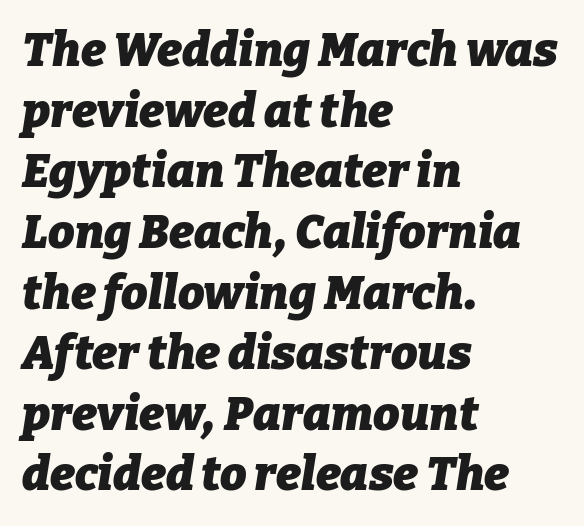
Interline gaps are of average width in this sample. You could not count columns in this text — the font is proportionally spaced. Style check: oblique. Beneath every word, the page is bare. This sample is left-justified, so line endings fall wherever the words run out. Chunky letters — that's bold for sure.
